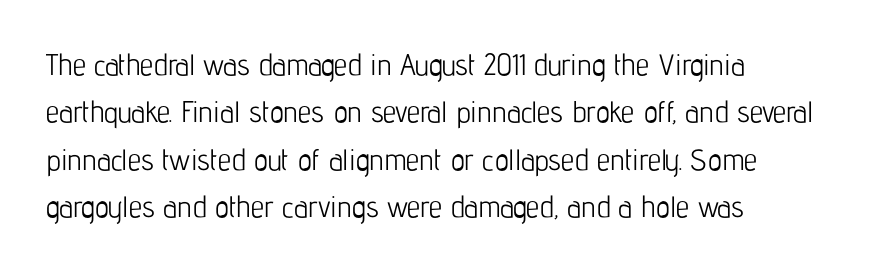
The image shows 30 px light, condensed sans-serif type, upright; set left-aligned, normal line spacing (1.58x), normal letter spacing, not underlined; low stroke contrast and a medium x-height.
